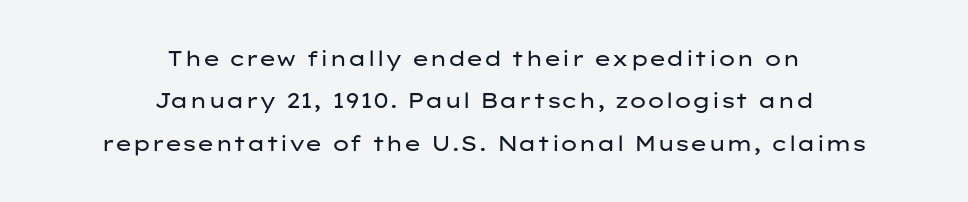
Q: Is the text bold? A: No.
Q: Is the text italic (slanted)? A: No, it is upright.
Q: Is the text underlined? A: No.
Q: How is the paragraph aligned? A: Centered.
Q: Is the spacing between letters normal or unusually wide? A: Normal.
Q: Is the spacing between lines tight, normal or loose? A: Loose.
